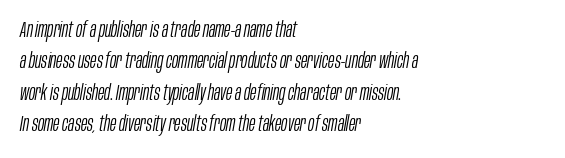
Q: Is the text bold? A: No.
Q: Is the text italic (slanted)? A: Yes, it leans right by about 10 degrees.
Q: Is the text underlined? A: No.
Q: How is the paragraph aligned? A: Left-aligned.
Q: Is the spacing between letters normal or unusually wide? A: Normal.
Q: Is the spacing between lines tight, normal or loose? A: Normal.
